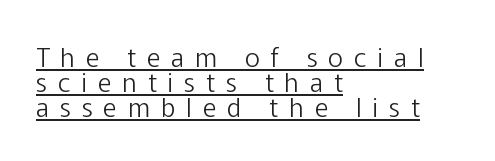
Q: Is the text bold? A: No.
Q: Is the text italic (slanted)? A: No, it is upright.
Q: Is the text underlined? A: Yes.
Q: How is the paragraph aligned? A: Left-aligned.
Q: Is the spacing between letters normal or unusually wide? A: Unusually wide.
Q: Is the spacing between lines tight, normal or loose? A: Tight.
